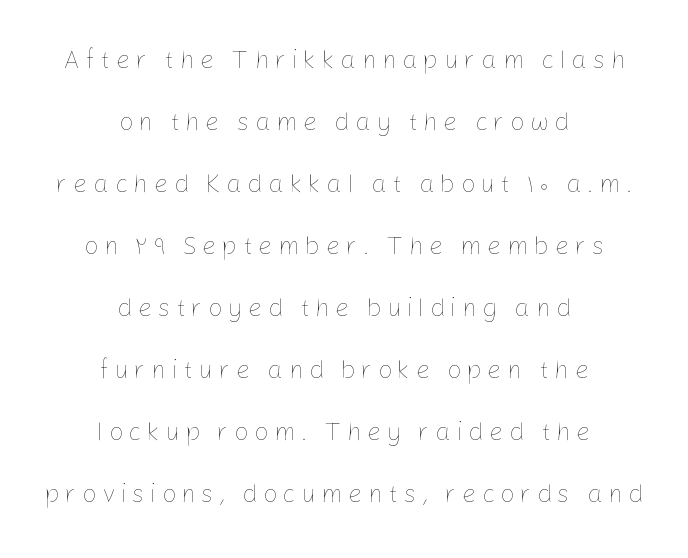
The image shows 25 px text type, upright; set centered, loose line spacing (2.48x), unusually wide letter spacing (+0.22 em), not underlined.
